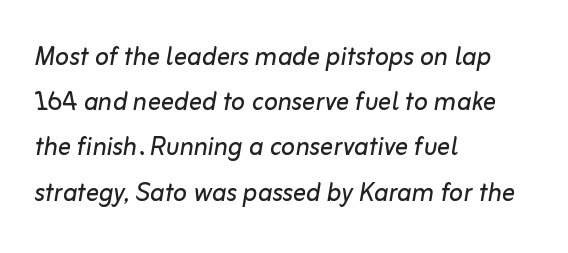
{"italic": "yes", "lean": "right", "slant_degrees": 10, "bold": "no", "weight": "regular", "width": "normal", "stroke_contrast": "low", "x_height": "medium", "monospaced": "no", "underline": "no", "align": "left", "line_spacing": "normal", "line_spacing_ratio": 1.37, "letter_spacing": "normal", "letter_spacing_em": 0.0, "glyph_px": 33}
